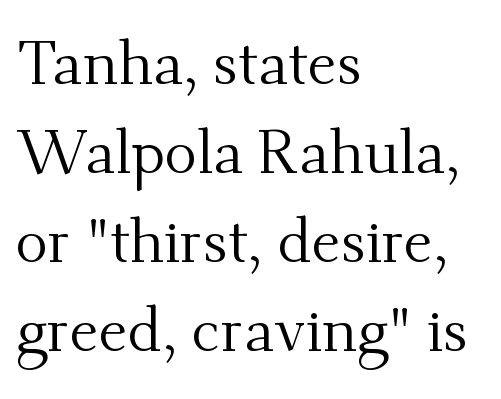
Q: Is the text bold? A: No.
Q: Is the text italic (slanted)? A: No, it is upright.
Q: Is the typeface a serif or a sans-serif typeface? A: Serif.
Q: Is the text underlined? A: No.
Q: How is the paragraph aligned? A: Left-aligned.
Q: Is the spacing between letters normal or unusually wide? A: Normal.
Q: Is the spacing between lines tight, normal or loose? A: Normal.
Q: Width (condensed, normal, or wide)? A: Normal.
Q: Stroke contrast? A: Medium.
Q: x-height? A: Small.
Q: Monospaced? A: No.
